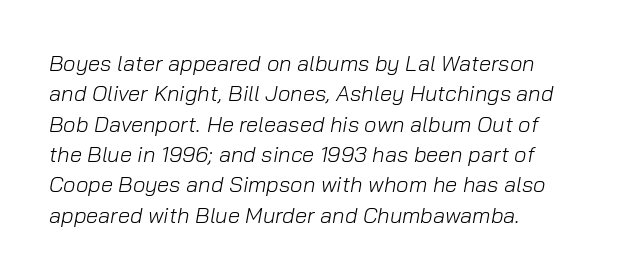
Q: Is the text bold? A: No.
Q: Is the text italic (slanted)? A: Yes, it leans right by about 10 degrees.
Q: Is the text underlined? A: No.
Q: How is the paragraph aligned? A: Left-aligned.
Q: Is the spacing between letters normal or unusually wide? A: Normal.
Q: Is the spacing between lines tight, normal or loose? A: Normal.
